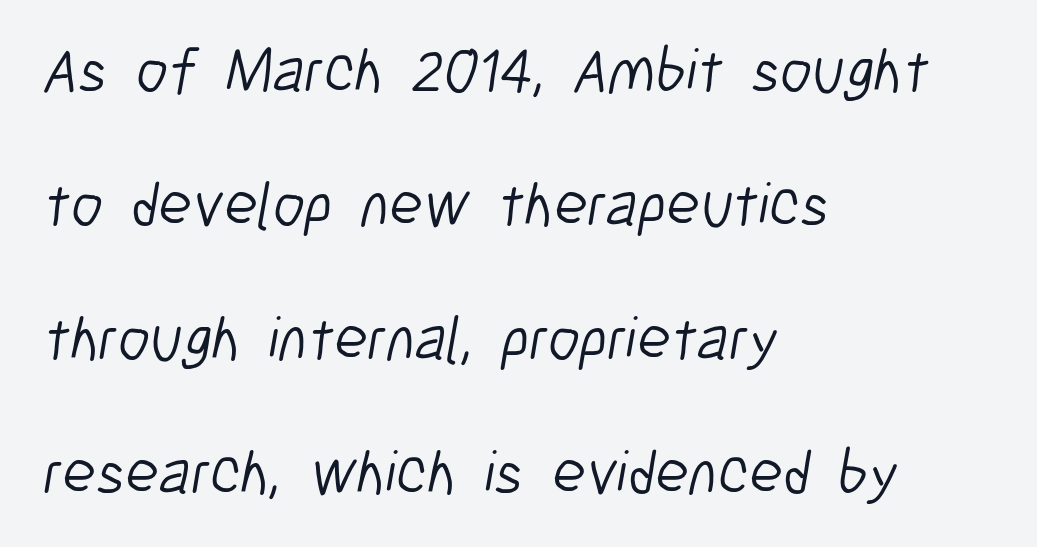
Alignment: flush left. Serif or sans? Sans — the stroke terminals are bare. How would I describe the line gaps? Wide and relaxed. Beneath every word, the page is bare. Look at the tracking — it's just the regular setting, nothing added. Nothing heavy about these letters — not bold at all.
